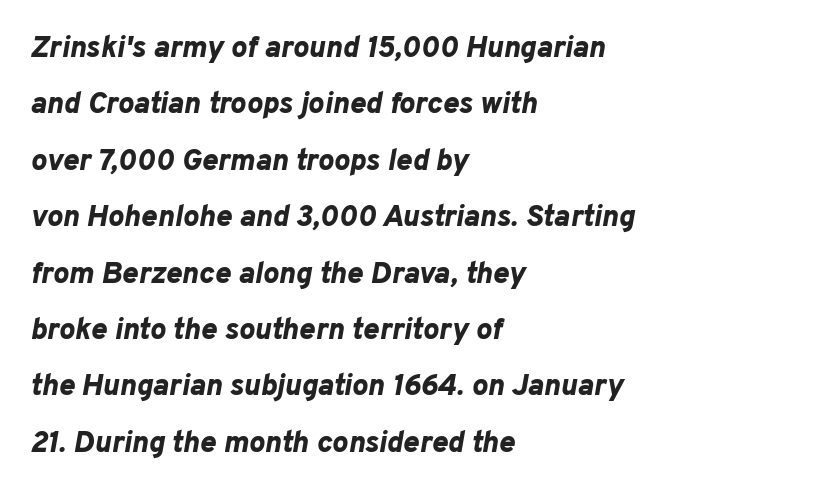
Spacing between characters is what you'd get straight out of the box. Weight check: bold — yes, fully. Short and long lines alike share a common starting point at left. Looks like regular typesetting: each glyph gets only the width it needs. Check the space under the baseline: it is left empty. These lines were composed using italics.
